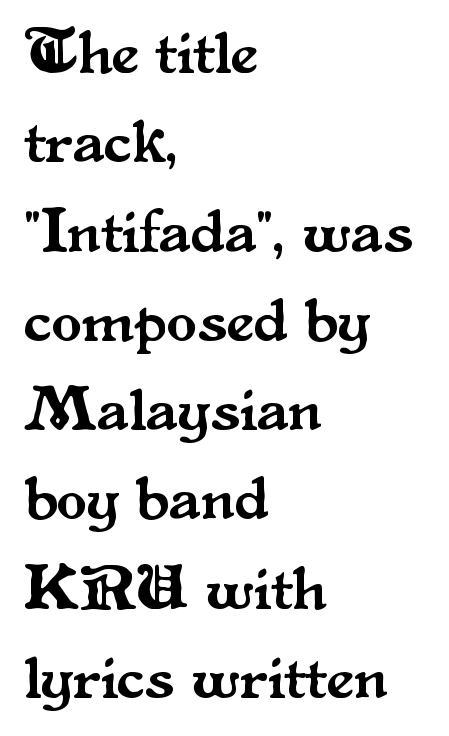
You can tell it's not italic because the verticals are truly vertical. Any mark beneath the type? The region is blank. A student would call this left alignment; a typographer would say flush left, rag right. A typesetter would call this proportional, since set widths differ per character. The typeface chosen for these lines features serifs.
